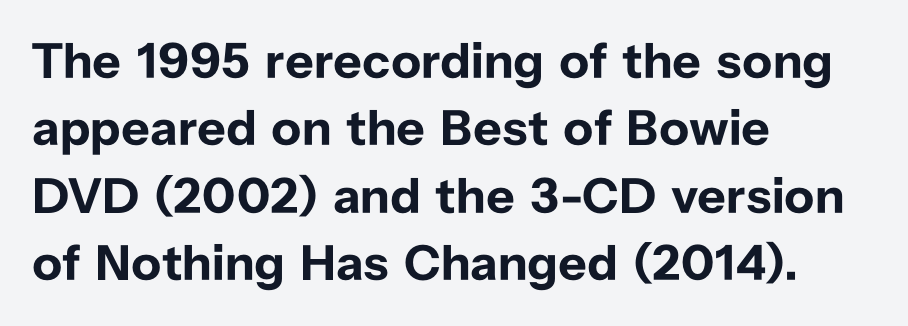
{"serif": "no", "italic": "no", "bold": "yes", "weight": "bold", "width": "normal", "stroke_contrast": "low", "x_height": "medium", "monospaced": "no", "underline": "no", "align": "left", "line_spacing": "normal", "line_spacing_ratio": 1.35, "letter_spacing": "normal", "letter_spacing_em": 0.0, "glyph_px": 50}
